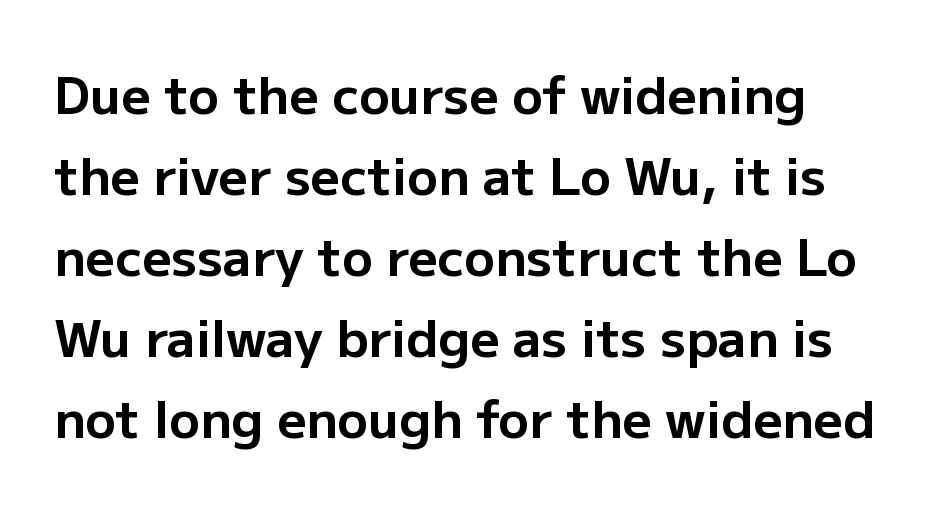
The image shows 51 px bold sans-serif type, upright; set left-aligned, normal line spacing (1.59x), normal letter spacing, not underlined; low stroke contrast and a medium x-height.
